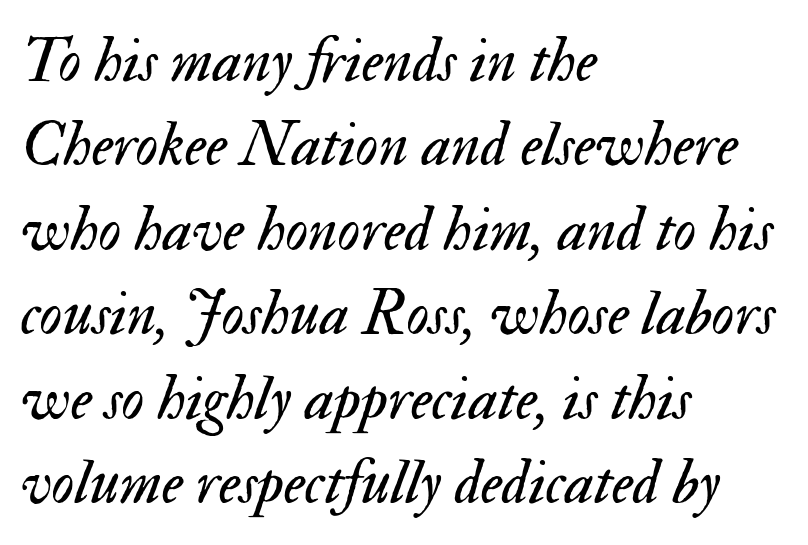
Vertical spacing — default. Unmarked baselines from the first word to the last. The font's italic variant was chosen for this text. Teacher's note: observe the even left margin — that is flush-left alignment.
